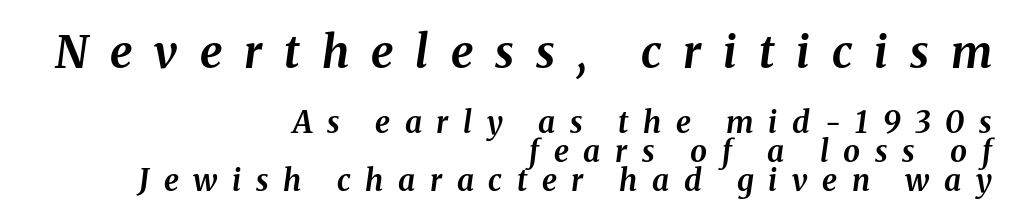
How heavy is the stroke? Heavy — this is a bold. Successive baselines arrive quickly, one right under another. Every character sits at an angle, as italics do. Unmarked baselines from the first word to the last. You get the large type first, then a drop to smaller type. The face used here is proportionally spaced, like ordinary book or web type.
